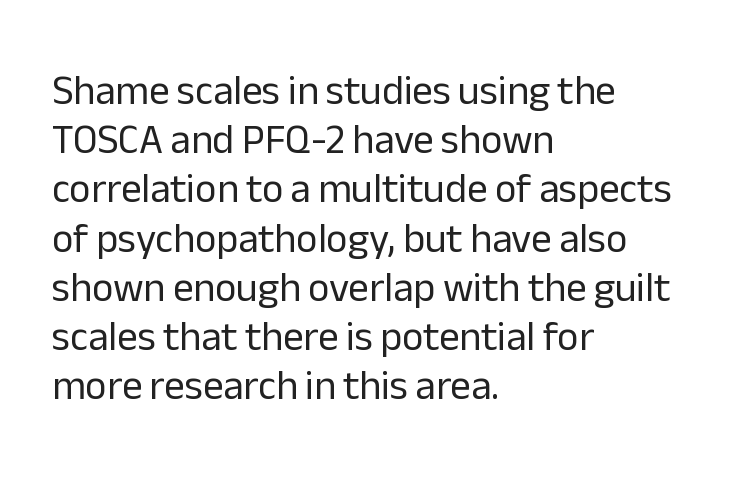
Q: Is the text bold? A: No.
Q: Is the text italic (slanted)? A: No, it is upright.
Q: Is the typeface a serif or a sans-serif typeface? A: Sans-serif.
Q: Is the text underlined? A: No.
Q: How is the paragraph aligned? A: Left-aligned.
Q: Is the spacing between letters normal or unusually wide? A: Normal.
Q: Width (condensed, normal, or wide)? A: Normal.
Q: Stroke contrast? A: Low.
Q: x-height? A: Medium.
Q: Monospaced? A: No.
